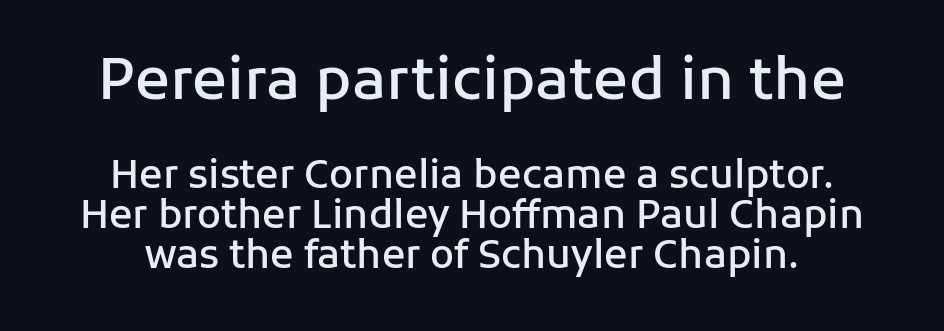
{"serif": "no", "italic": "no", "bold": "semi", "weight": "semibold", "width": "normal", "stroke_contrast": "low", "x_height": "medium", "monospaced": "no", "underline": "no", "align": "center", "line_spacing": "tight", "line_spacing_ratio": 1.03, "letter_spacing": "normal", "letter_spacing_em": 0.0, "larger_block": "first", "size_ratio": 1.49, "glyph_px": 58}
